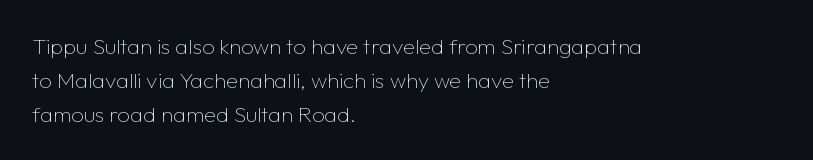
{"italic": "no", "bold": "no", "underline": "no", "align": "left", "line_spacing": "normal", "line_spacing_ratio": 1.54, "letter_spacing": "normal", "letter_spacing_em": 0.0, "glyph_px": 22}
